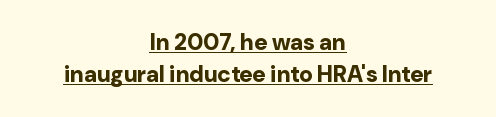
{"italic": "no", "bold": "yes", "underline": "yes", "align": "center", "line_spacing": "normal", "line_spacing_ratio": 1.39, "letter_spacing": "normal", "letter_spacing_em": 0.0, "glyph_px": 23}
